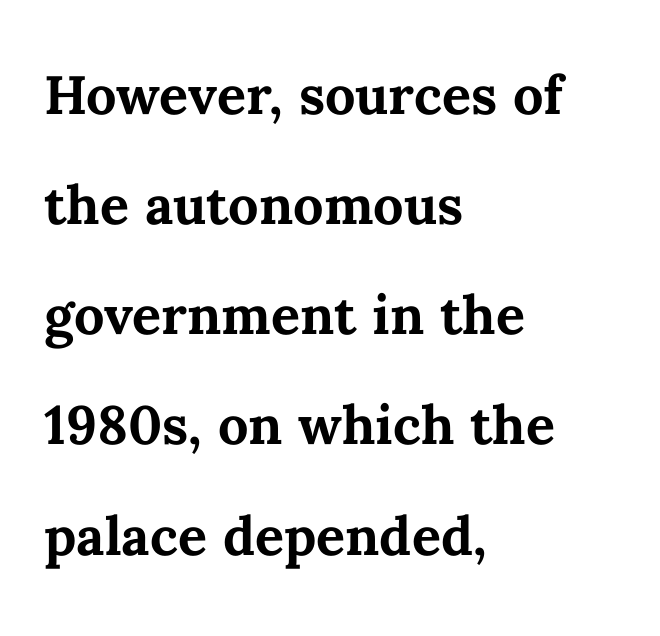
Nope, not italic — everything's standing straight. The specimen omits any rule beneath the text block's lines. Horizontal bands of white between lines are of average thickness. The typesetting leans heavy: a genuine bold.
